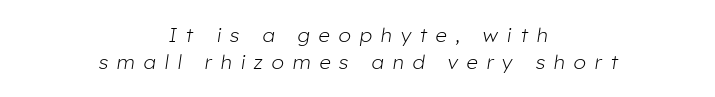
Q: Is the text bold? A: No.
Q: Is the text italic (slanted)? A: Yes, it leans right by about 8 degrees.
Q: Is the text underlined? A: No.
Q: How is the paragraph aligned? A: Centered.
Q: Is the spacing between letters normal or unusually wide? A: Unusually wide.
Q: Is the spacing between lines tight, normal or loose? A: Normal.
